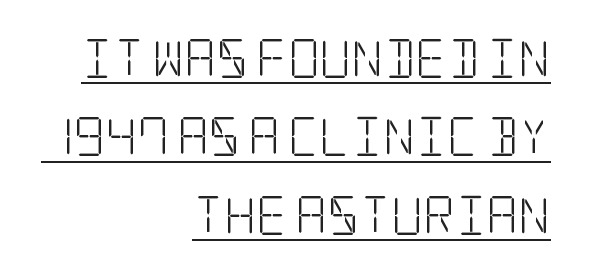
The image shows 39 px light, condensed serif type, upright; set right-aligned, loose line spacing (2.01x), normal letter spacing, underlined; low stroke contrast and a large x-height.
